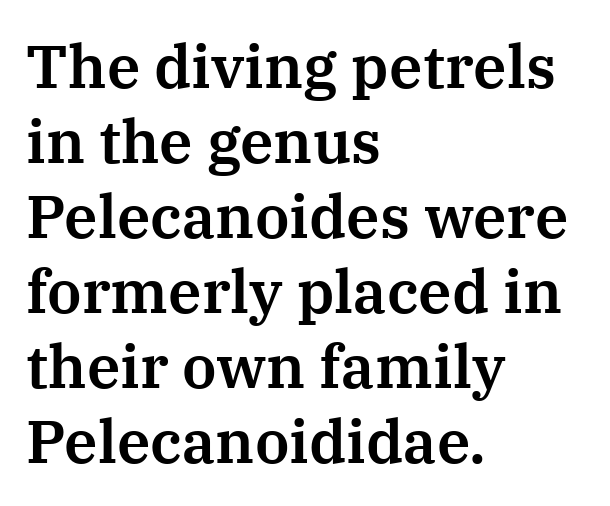
Q: Is the text italic (slanted)? A: No, it is upright.
Q: Is the typeface a serif or a sans-serif typeface? A: Serif.
Q: Is the text underlined? A: No.
Q: How is the paragraph aligned? A: Left-aligned.
Q: Is the spacing between letters normal or unusually wide? A: Normal.
Q: Is the spacing between lines tight, normal or loose? A: Normal.
Q: Width (condensed, normal, or wide)? A: Normal.
Q: Stroke contrast? A: Medium.
Q: x-height? A: Medium.
Q: Monospaced? A: No.
